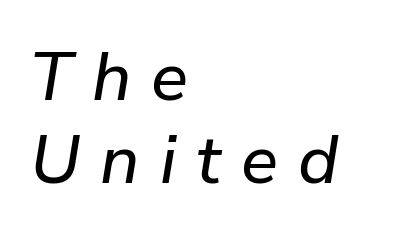
Q: Is the text italic (slanted)? A: Yes, it leans right by about 9 degrees.
Q: Is the text underlined? A: No.
Q: How is the paragraph aligned? A: Left-aligned.
Q: Is the spacing between letters normal or unusually wide? A: Unusually wide.
Q: Width (condensed, normal, or wide)? A: Normal.
Q: Stroke contrast? A: Low.
Q: x-height? A: Medium.
Q: Monospaced? A: No.
